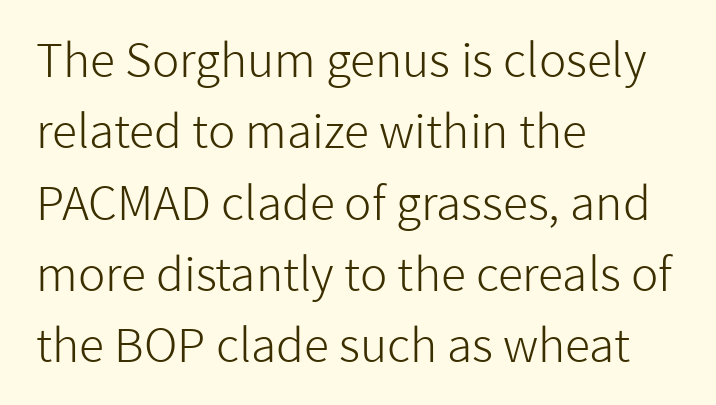
The image shows 46 px light sans-serif type, upright; set left-aligned, normal line spacing (1.55x), normal letter spacing, not underlined; low stroke contrast and a medium x-height.
